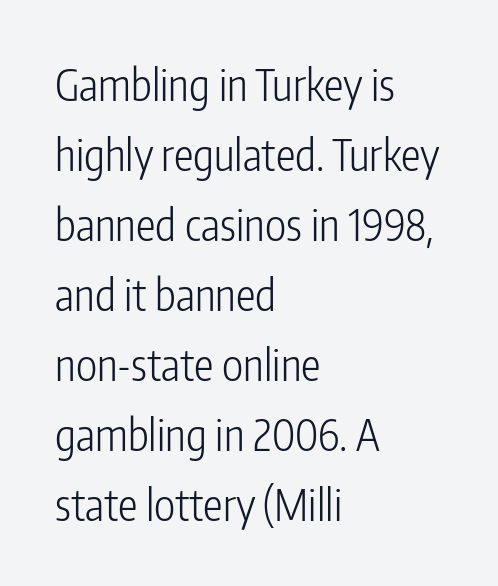
Counters stay open thanks to moderate or lighter strokes. The rendering uses natural spacing where letterforms have individual widths. The space directly below the letters is spotless. If you drew a line through each stem, it would be perfectly vertical. Regarding leading, the lines here are spaced in the standard way. The letterforms sit shoulder to shoulder at normal distance.
